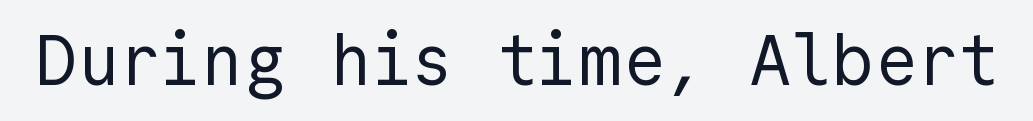
What stands out about the letter spacing? Nothing — it is the standard amount. Decoration check: the copy has no underline. Italic: no, the glyphs are upright roman. A light-to-regular cut is what we see here. Is this a sans? Yes — the strokes have no serifs.
